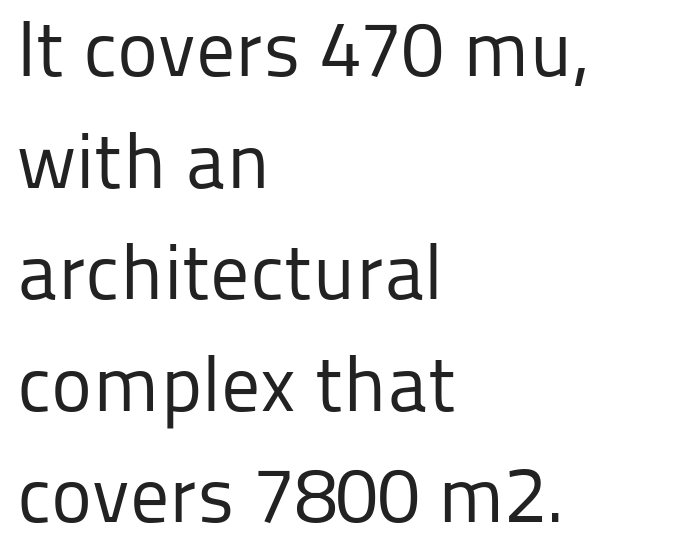
Clear beneath every line of the passage. The lines are quadded left. The typography opts for an upright posture over an oblique one. Type style note: lacks serifs. Honestly, the letter spacing is just normal — you wouldn't notice it. Proportional: the letters do not fall into vertical columns.
